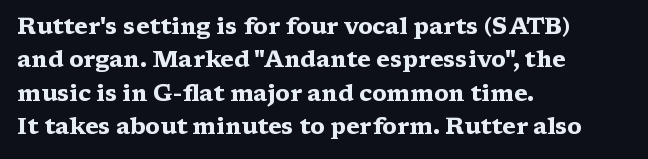
{"italic": "no", "bold": "yes", "underline": "no", "align": "left", "line_spacing": "normal", "line_spacing_ratio": 1.45, "letter_spacing": "normal", "letter_spacing_em": 0.0, "glyph_px": 23}
